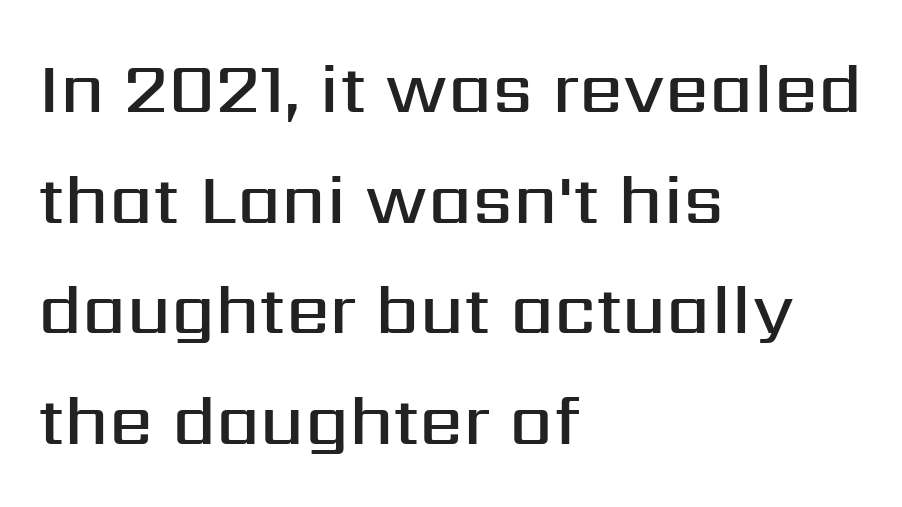
Q: Is the text bold? A: Semi-bold.
Q: Is the text italic (slanted)? A: No, it is upright.
Q: Is the typeface a serif or a sans-serif typeface? A: Sans-serif.
Q: Is the text underlined? A: No.
Q: How is the paragraph aligned? A: Left-aligned.
Q: Is the spacing between letters normal or unusually wide? A: Normal.
Q: Is the spacing between lines tight, normal or loose? A: Normal.
Q: Width (condensed, normal, or wide)? A: Normal.
Q: Stroke contrast? A: Medium.
Q: x-height? A: Medium.
Q: Monospaced? A: No.
